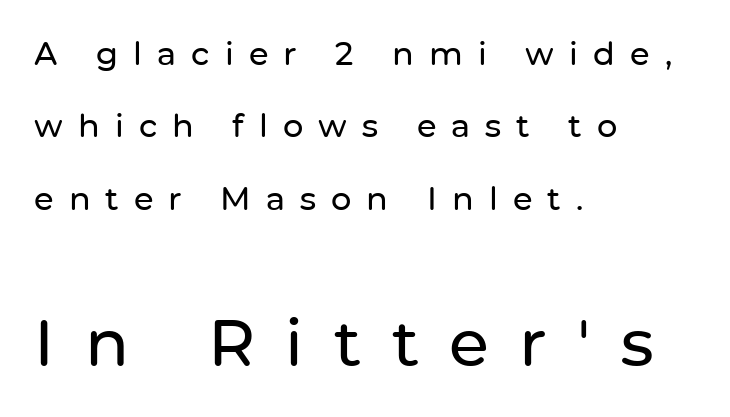
The image shows 65 px sans-serif type, upright; set left-aligned, loose line spacing (2.26x), unusually wide letter spacing (+0.47 em), not underlined; the second (bottom) block is 2.03x larger; low stroke contrast and a medium x-height.
